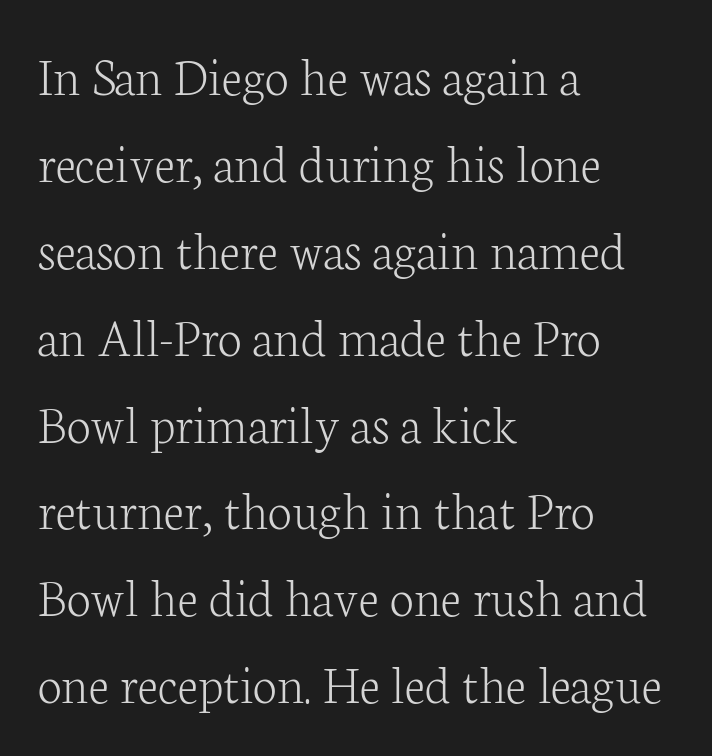
There is no visible air inserted between adjacent glyphs. Beneath every word, the page is bare. The face looks like a standard text weight, possibly lighter. This sample has the flowing, uneven cadence of proportional lettering.
